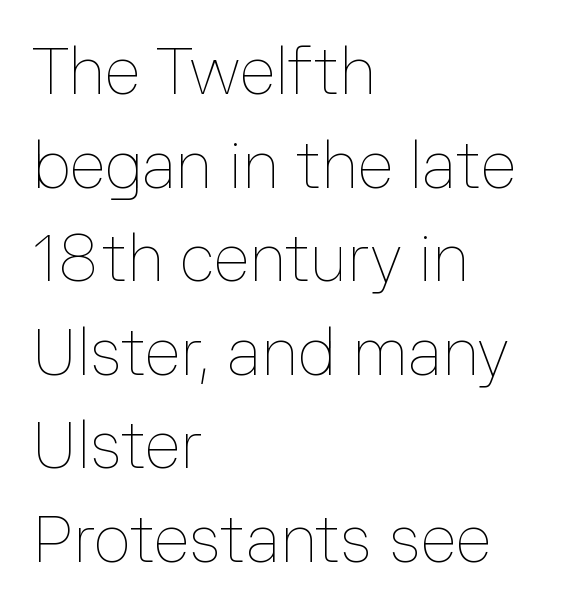
{"italic": "no", "bold": "no", "weight": "thin", "width": "normal", "stroke_contrast": "low", "x_height": "medium", "monospaced": "no", "underline": "no", "align": "left", "line_spacing": "normal", "line_spacing_ratio": 1.44, "letter_spacing": "normal", "letter_spacing_em": 0.0, "glyph_px": 65}
